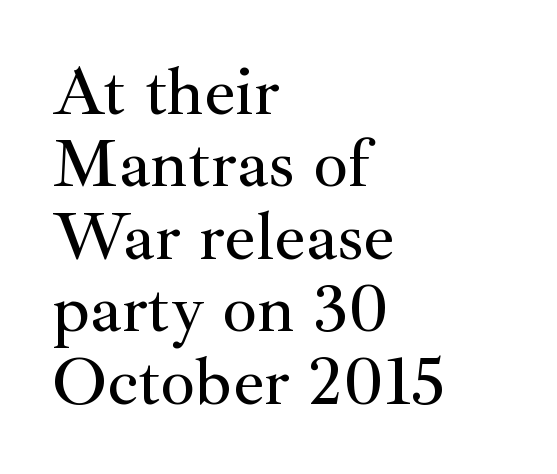
The letters carry serifs — small finishing strokes at the ends of their stems. Check under the words: just untouched page. Here the designer chose a conventional face with non-uniform glyph widths. The rag falls on the right side of this text block. Leading is clearly below the norm, producing a dense column.
